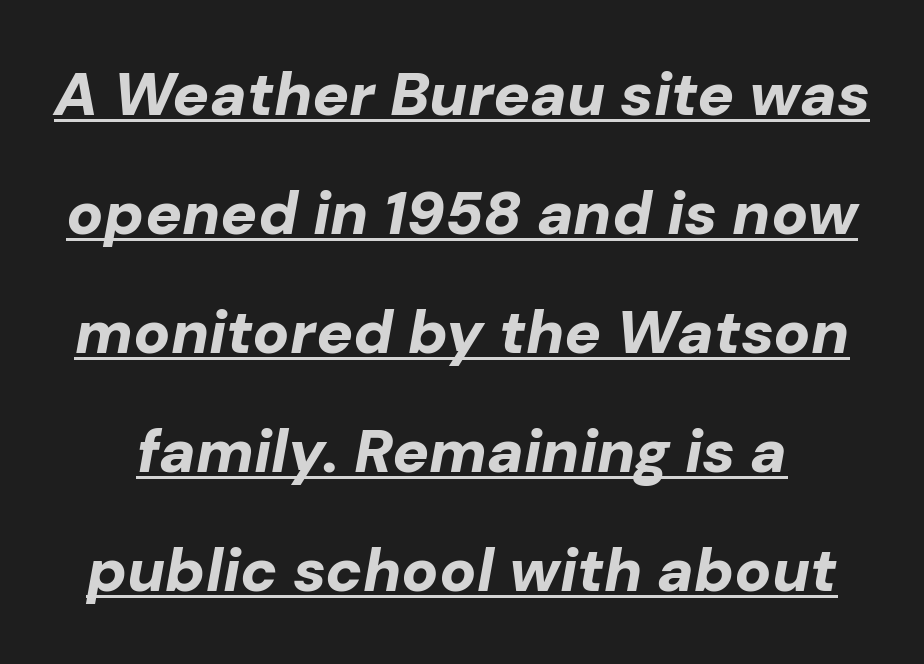
Q: Is the text bold? A: Yes.
Q: Is the text italic (slanted)? A: Yes, it leans right by about 10 degrees.
Q: Is the text underlined? A: Yes.
Q: Is the spacing between letters normal or unusually wide? A: Normal.
Q: Is the spacing between lines tight, normal or loose? A: Loose.
Q: Width (condensed, normal, or wide)? A: Normal.
Q: Stroke contrast? A: Low.
Q: x-height? A: Medium.
Q: Monospaced? A: No.
